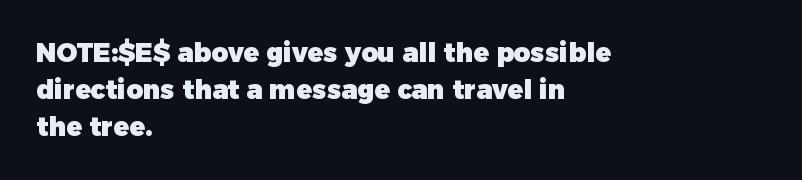
The image shows 26 px bold type, upright; set left-aligned, normal line spacing (1.43x), normal letter spacing, not underlined.
